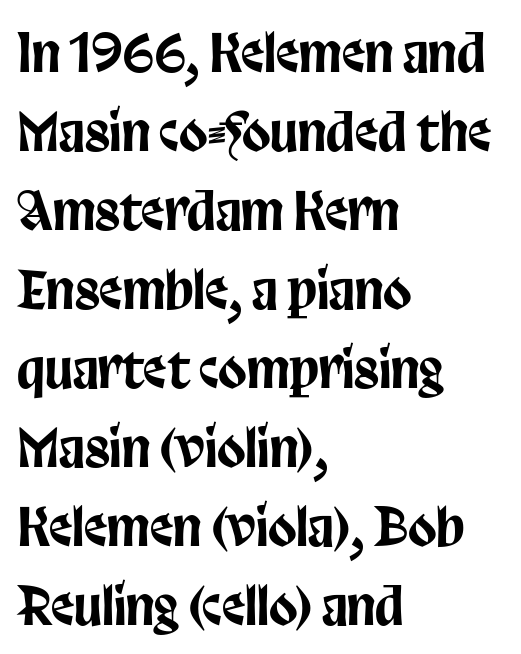
{"serif": "no", "italic": "no", "width": "condensed", "stroke_contrast": "low", "x_height": "large", "monospaced": "no", "underline": "no", "align": "left", "line_spacing": "normal", "line_spacing_ratio": 1.52, "letter_spacing": "normal", "letter_spacing_em": 0.0, "glyph_px": 52}
